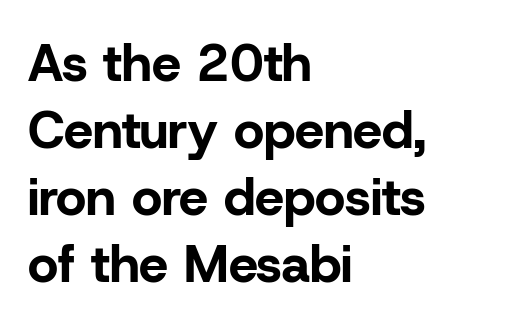
Q: Is the text bold? A: Yes.
Q: Is the text italic (slanted)? A: No, it is upright.
Q: Is the typeface a serif or a sans-serif typeface? A: Sans-serif.
Q: Is the text underlined? A: No.
Q: How is the paragraph aligned? A: Left-aligned.
Q: Is the spacing between letters normal or unusually wide? A: Normal.
Q: Is the spacing between lines tight, normal or loose? A: Normal.
Q: Width (condensed, normal, or wide)? A: Normal.
Q: Stroke contrast? A: Low.
Q: x-height? A: Medium.
Q: Monospaced? A: No.
